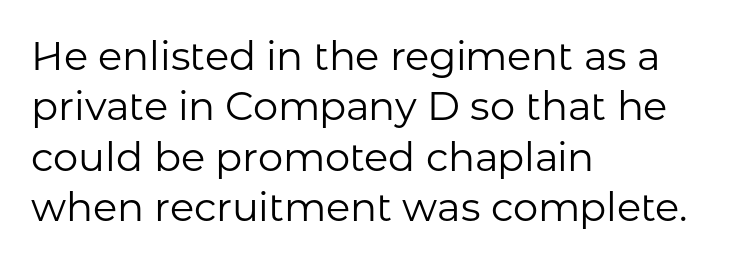
The image shows 40 px regular-weight sans-serif type, upright; set left-aligned, normal line spacing (1.26x), normal letter spacing, not underlined; low stroke contrast and a medium x-height.
